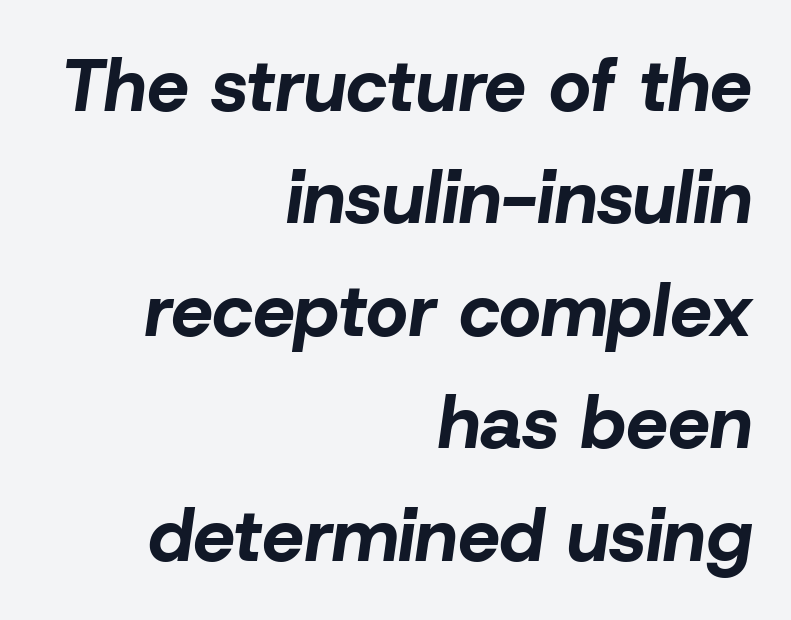
{"italic": "yes", "lean": "right", "slant_degrees": 8, "bold": "yes", "weight": "bold", "width": "normal", "stroke_contrast": "low", "x_height": "medium", "monospaced": "no", "underline": "no", "align": "right", "line_spacing": "normal", "line_spacing_ratio": 1.52, "letter_spacing": "normal", "letter_spacing_em": 0.0, "glyph_px": 74}
